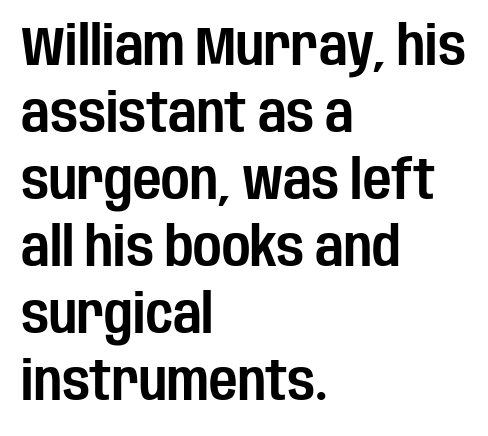
The image shows 55 px condensed sans-serif type, upright; set left-aligned, line spacing 1.22x, normal letter spacing, not underlined; low stroke contrast and a large x-height.
